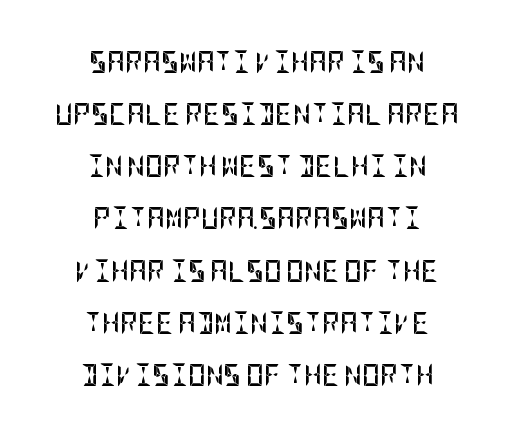
The image shows 22 px bold type, upright; set centered, loose line spacing (2.37x), normal letter spacing, not underlined.
